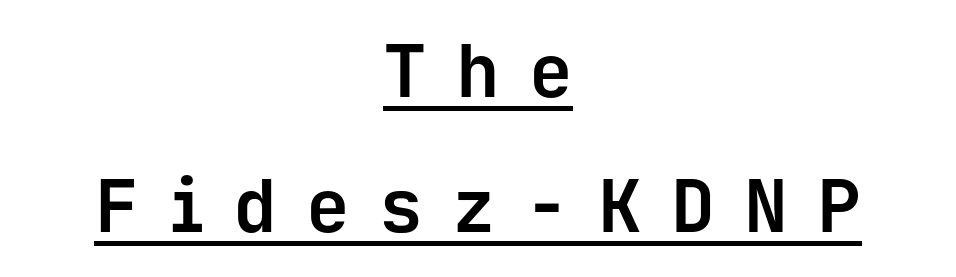
These lines are centered, leaving both edges ragged. Quick note: not italic, upright. The face used here is monospaced, like something from a code editor. Glyph-to-glyph distance is far greater than everyday printed text. Is this a sans? Yes — the strokes have no serifs.
